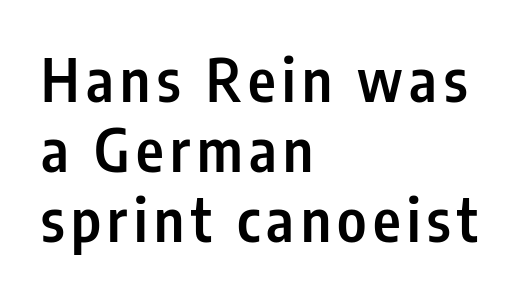
Anything drawn beneath the words? Only blank space. These lines are rendered in a variable-pitch font. The letters stand straight up with perfectly vertical stems. Nothing sits at the stroke ends, so this counts as sans-serif. Stems and bowls a touch heavier than normal — semibold.
